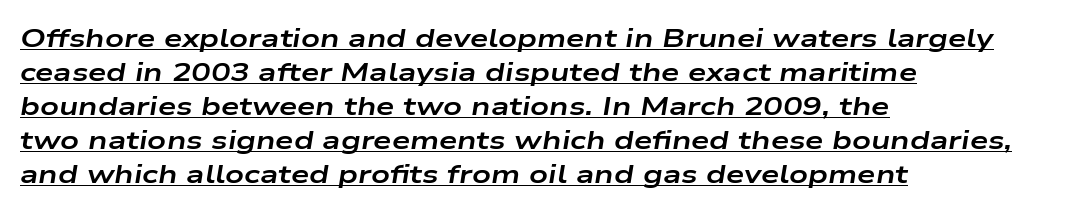
The image shows 26 px bold type, italic (leaning right); set left-aligned, normal line spacing (1.31x), normal letter spacing, underlined.
